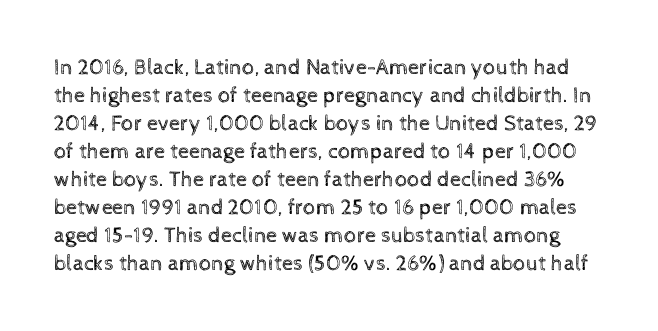
Q: Is the text bold? A: No.
Q: Is the text italic (slanted)? A: No, it is upright.
Q: Is the text underlined? A: No.
Q: Is the spacing between letters normal or unusually wide? A: Normal.
Q: Is the spacing between lines tight, normal or loose? A: Normal.
